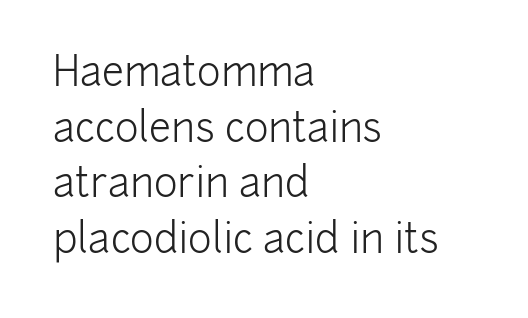
Posture: upright roman. Each stroke keeps to a modest, everyday thickness or less. The setting favours the left margin, as ordinary paragraphs usually do. Is this a sans? Yes — the strokes have no serifs. How are the letters spaced? Ordinarily, with no added tracking. Each new line begins a customary step beneath the previous one.
